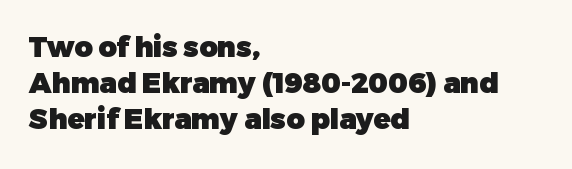
Q: Is the text bold? A: Yes.
Q: Is the text italic (slanted)? A: No, it is upright.
Q: Is the typeface a serif or a sans-serif typeface? A: Sans-serif.
Q: Is the text underlined? A: No.
Q: How is the paragraph aligned? A: Left-aligned.
Q: Is the spacing between letters normal or unusually wide? A: Normal.
Q: Is the spacing between lines tight, normal or loose? A: Normal.
Q: Width (condensed, normal, or wide)? A: Normal.
Q: Stroke contrast? A: Low.
Q: x-height? A: Medium.
Q: Monospaced? A: No.
